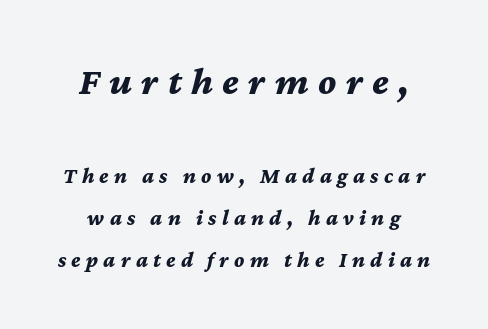
{"italic": "yes", "lean": "right", "slant_degrees": 12, "bold": "yes", "weight": "bold", "width": "normal", "stroke_contrast": "medium", "x_height": "medium", "monospaced": "no", "underline": "no", "line_spacing": "loose", "line_spacing_ratio": 1.91, "letter_spacing": "wide", "letter_spacing_em": 0.24, "larger_block": "first", "size_ratio": 1.77, "glyph_px": 39}
